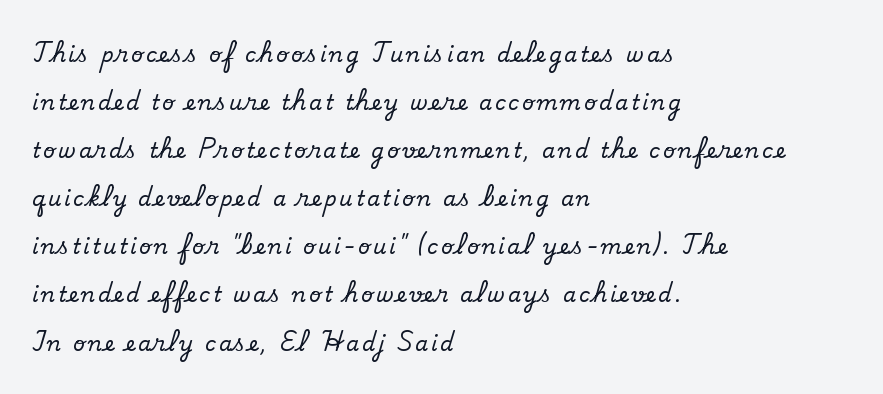
Q: Is the text italic (slanted)? A: Yes.
Q: Is the text underlined? A: No.
Q: How is the paragraph aligned? A: Left-aligned.
Q: Is the spacing between lines tight, normal or loose? A: Loose.
